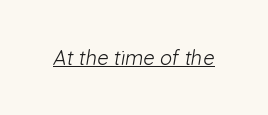
Heaviness? Minimal to ordinary, like unemphasized prose. A typesetter would call this zero additional tracking. Has an underline been added? It has.
